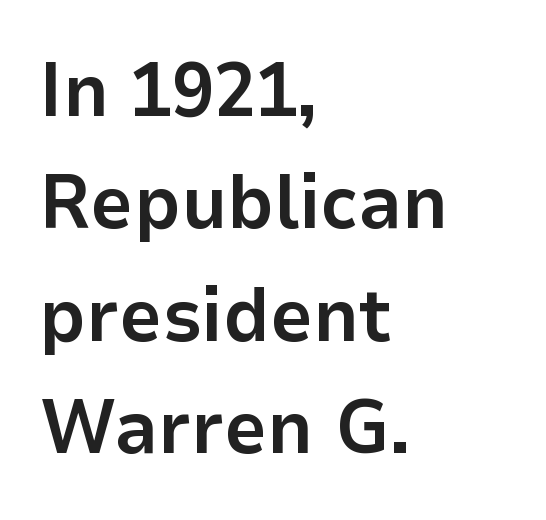
Letterform terminals end flat and unadorned throughout the passage. Does the weight exceed regular? Yes, all the way to bold. The text block is weighted toward the left margin, trailing off unevenly rightward. Regular leading. Looks like regular typesetting: each glyph gets only the width it needs.
